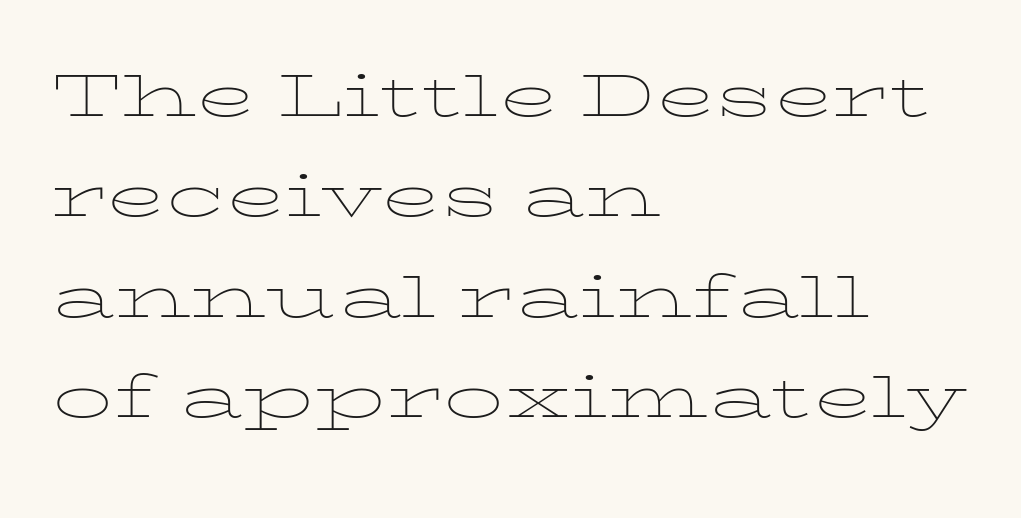
{"italic": "no", "bold": "no", "weight": "thin", "width": "wide", "stroke_contrast": "low", "x_height": "medium", "monospaced": "no", "underline": "no", "align": "left", "line_spacing": "normal", "line_spacing_ratio": 1.27, "letter_spacing": "normal", "letter_spacing_em": 0.0, "glyph_px": 79}
